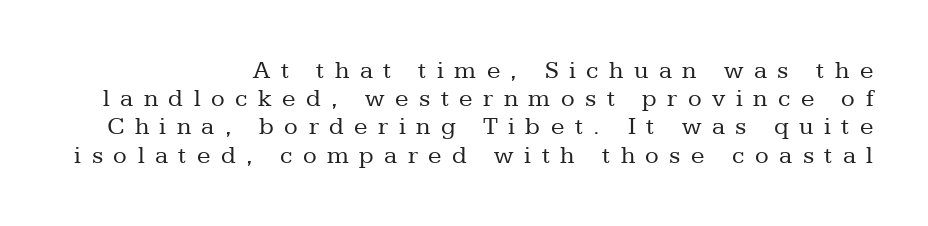
These lines have a slow, spaced-out rhythm from letter to letter. The text block is weighted toward the right margin, trailing off unevenly leftward. Weight: in the light-to-regular range. A typesetter would call this leading minimal, almost set solid. This rendering features lettering with no underline.
